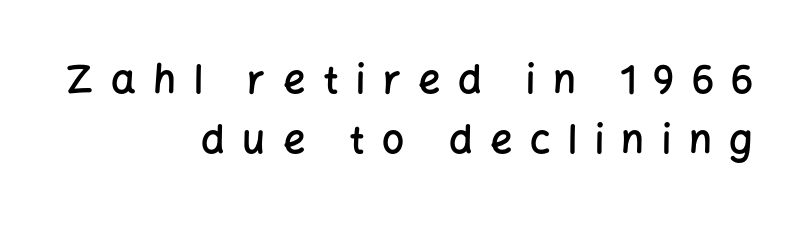
Emphasis by weight is partial: semibold. Proportional: the letters do not fall into vertical columns. A bare baseline throughout the passage. This is the regular roman posture of the typeface.
